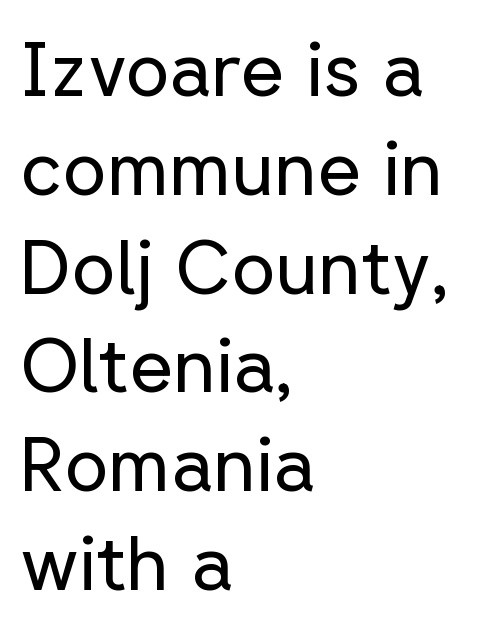
Q: Is the text bold? A: No.
Q: Is the text italic (slanted)? A: No, it is upright.
Q: Is the typeface a serif or a sans-serif typeface? A: Sans-serif.
Q: Is the text underlined? A: No.
Q: How is the paragraph aligned? A: Left-aligned.
Q: Is the spacing between letters normal or unusually wide? A: Normal.
Q: Is the spacing between lines tight, normal or loose? A: Normal.
Q: Width (condensed, normal, or wide)? A: Normal.
Q: Stroke contrast? A: Low.
Q: x-height? A: Medium.
Q: Monospaced? A: No.
